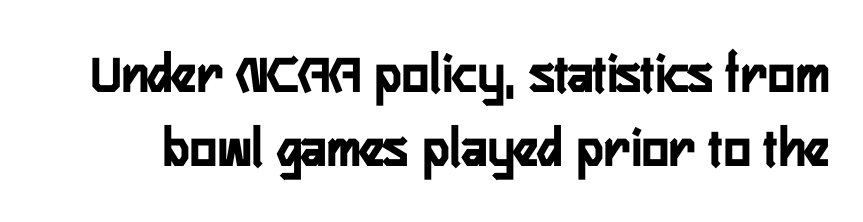
You could call the tracking neutral — neither tight nor loose. The lettering stays uniformly vertical, giving the passage a roman look. Check under the words: just untouched page. A normal amount of white space separates one row of letters from the next. The rendering shows plain stroke endings on the letterforms — a sans-serif design. Character widths vary here, with narrow letters taking less room than wide ones.
